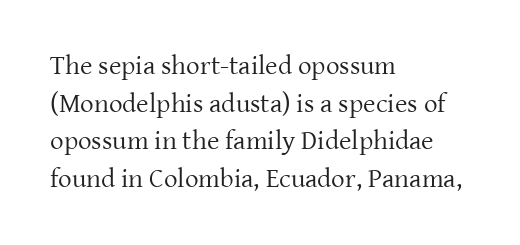
The image shows 27 px text type, upright; set left-aligned, normal line spacing (1.39x), normal letter spacing, not underlined.
